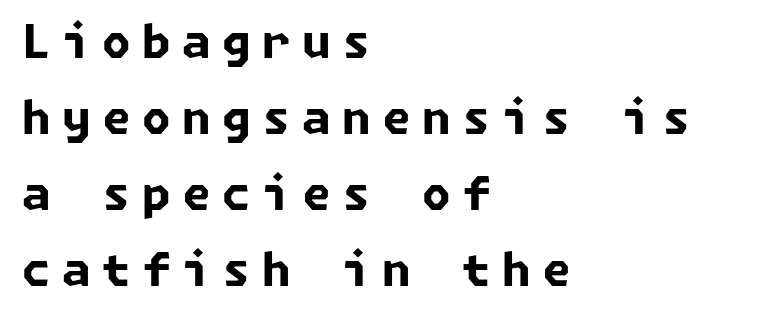
The image shows 46 px bold sans-serif type; set left-aligned, normal line spacing (1.65x), unusually wide letter spacing (+0.25 em), not underlined; low stroke contrast and a medium x-height.
